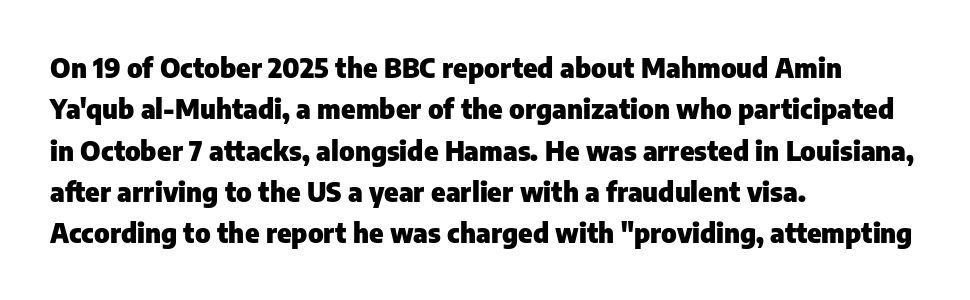
The image shows 27 px bold type, upright; set left-aligned, normal line spacing (1.53x), normal letter spacing, not underlined.
